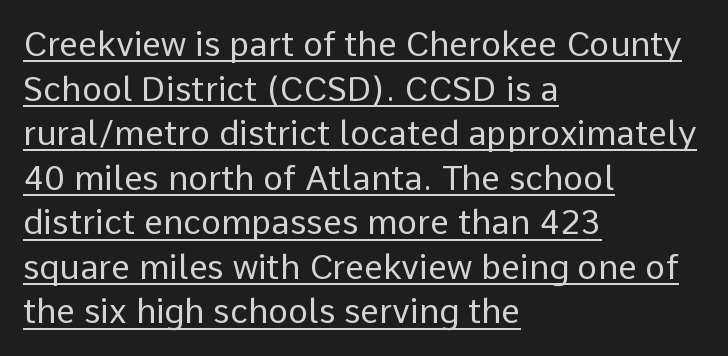
Nope, not italic — everything's standing straight. Inter-character spacing is left at the font's built-in metrics. The rendering shows plain stroke endings on the letterforms — a sans-serif design. Where is the straight margin? On the left. Horizontal bands of white between lines are of average thickness. Looks like regular typesetting: each glyph gets only the width it needs.
